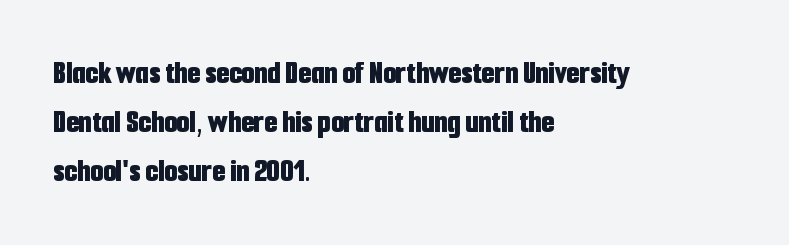
The image shows 33 px bold, condensed sans-serif type, upright; set left-aligned, normal line spacing (1.49x), normal letter spacing, not underlined; low stroke contrast and a medium x-height.
